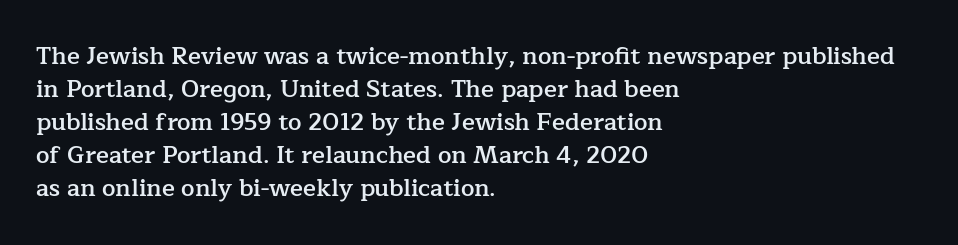
This rendering features lettering with no underline. Firm but not heavy-handed strokes: this text is semibold. Compared with typical body copy, the letter spacing here is the same. This sample is left-justified, so line endings fall wherever the words run out. Normally led — the rows are evenly, conventionally spaced.
